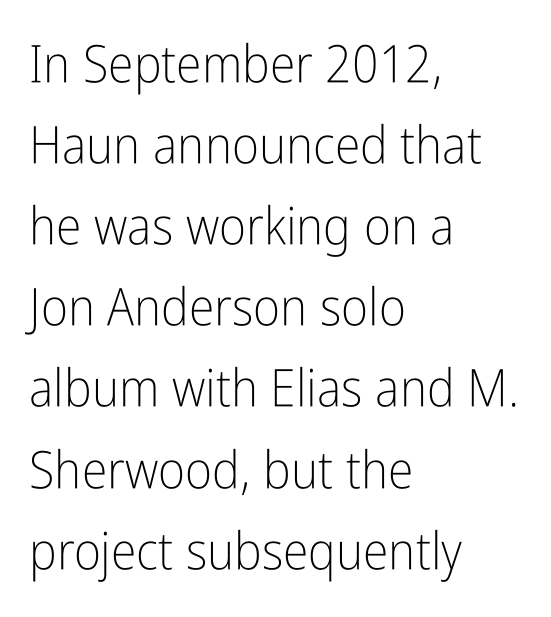
{"serif": "no", "italic": "no", "bold": "no", "weight": "light", "width": "condensed", "stroke_contrast": "low", "x_height": "medium", "monospaced": "no", "underline": "no", "align": "left", "line_spacing": "normal", "line_spacing_ratio": 1.56, "letter_spacing": "normal", "letter_spacing_em": 0.0, "glyph_px": 52}
